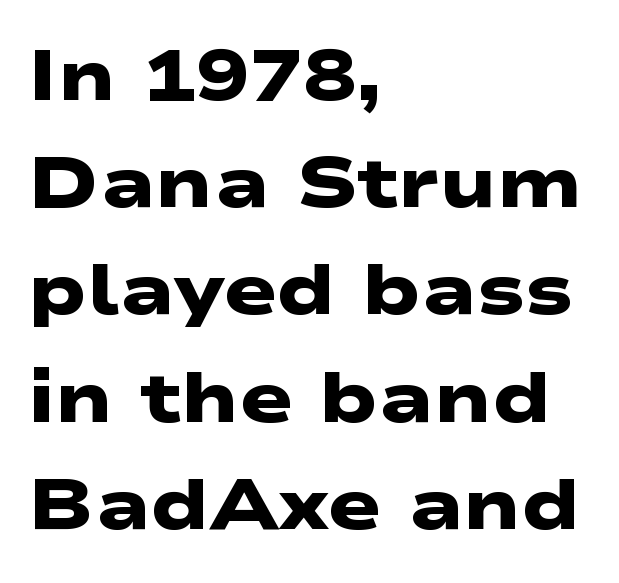
Underlining? Definitely not there. The lines are quadded left. These lines keep a tight, regular rhythm from letter to letter. Varying glyph widths throughout — classic text-font behaviour. Leading: standard. The font family rendered here belongs to the sans-serif group.
